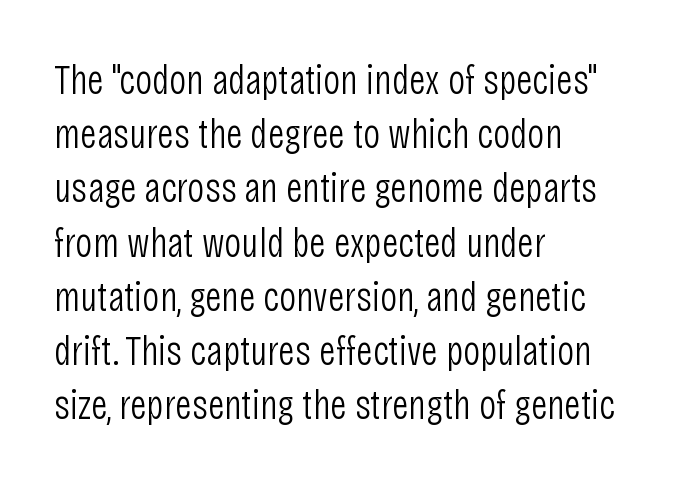
The image shows 42 px light, condensed sans-serif type, upright; set left-aligned, normal line spacing (1.29x), normal letter spacing, not underlined; low stroke contrast and a large x-height.
